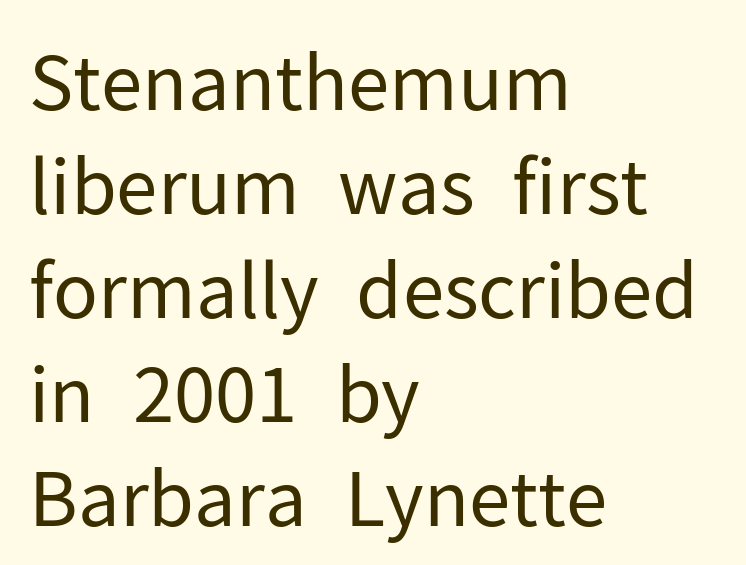
{"serif": "no", "italic": "no", "bold": "no", "weight": "regular", "width": "normal", "stroke_contrast": "low", "x_height": "medium", "monospaced": "no", "underline": "no", "align": "left", "line_spacing": "normal", "line_spacing_ratio": 1.37, "letter_spacing": "normal", "letter_spacing_em": 0.0, "glyph_px": 76}
